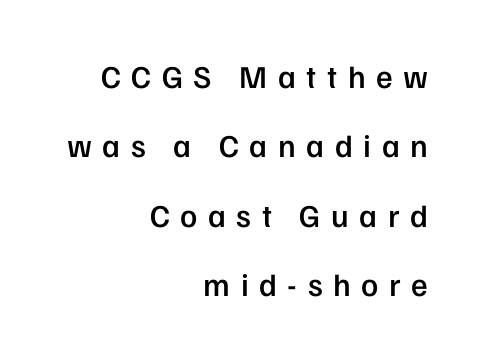
{"serif": "no", "italic": "no", "bold": "semi", "weight": "semibold", "width": "normal", "stroke_contrast": "low", "x_height": "medium", "monospaced": "no", "underline": "no", "align": "right", "line_spacing": "loose", "line_spacing_ratio": 2.17, "letter_spacing": "wide", "letter_spacing_em": 0.33, "glyph_px": 32}
